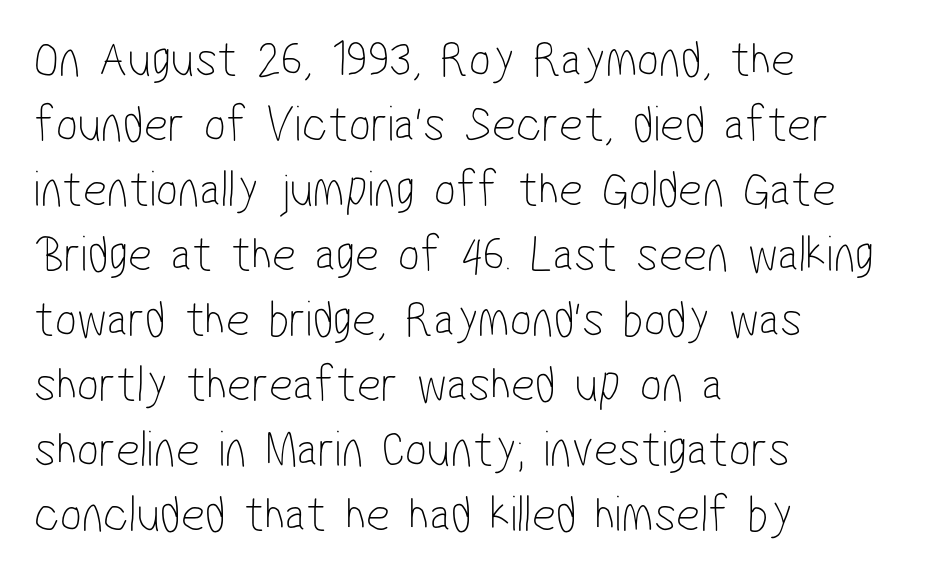
Q: Is the text bold? A: No.
Q: Is the typeface a serif or a sans-serif typeface? A: Sans-serif.
Q: Is the text underlined? A: No.
Q: How is the paragraph aligned? A: Left-aligned.
Q: Is the spacing between letters normal or unusually wide? A: Normal.
Q: Is the spacing between lines tight, normal or loose? A: Normal.
Q: Width (condensed, normal, or wide)? A: Condensed.
Q: Stroke contrast? A: Low.
Q: x-height? A: Medium.
Q: Monospaced? A: No.
